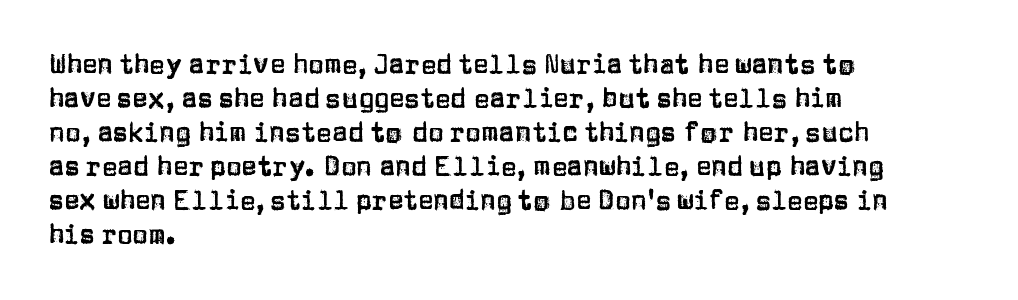
The passage is arranged the way most books set body copy — flush left. This is roman type, the default non-slanted kind. The rows are spaced the way most documents space them. The letterforms sit shoulder to shoulder at normal distance. Honestly, there is no underline to notice here at all.
